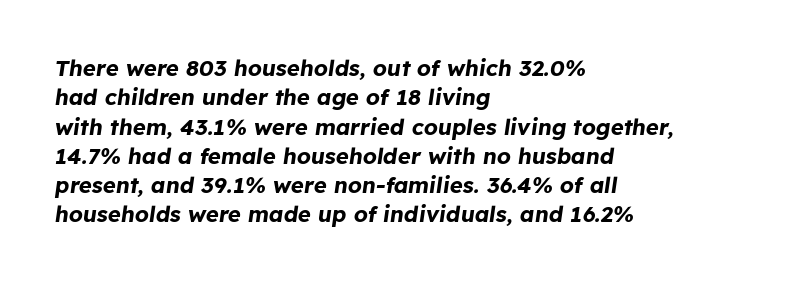
{"italic": "yes", "lean": "right", "slant_degrees": 8, "bold": "yes", "underline": "no", "align": "left", "line_spacing": "normal", "line_spacing_ratio": 1.33, "letter_spacing": "normal", "letter_spacing_em": 0.0, "glyph_px": 22}
